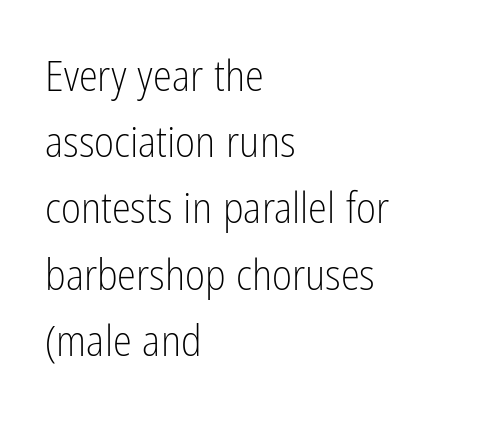
The image shows 43 px light, condensed sans-serif type, upright; set left-aligned, normal line spacing (1.54x), normal letter spacing, not underlined; low stroke contrast and a medium x-height.
